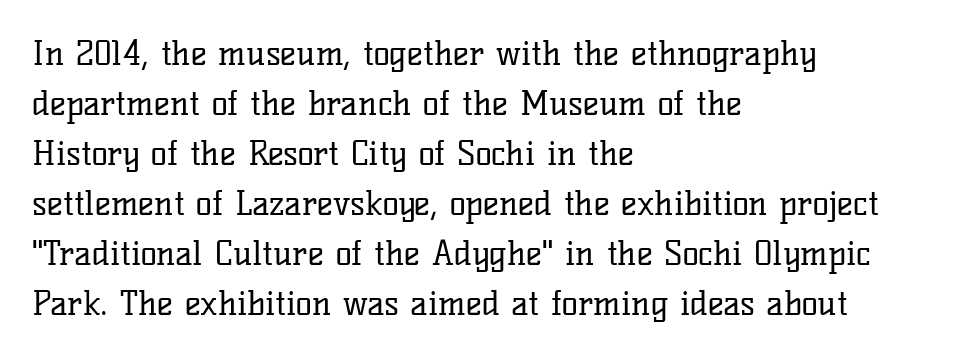
The image shows 34 px regular-weight serif type, upright; set left-aligned, normal line spacing (1.47x), normal letter spacing, not underlined; low stroke contrast and a medium x-height.
